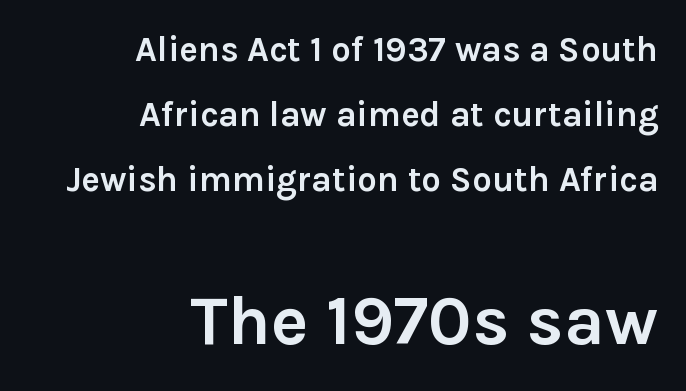
The image shows 70 px semibold sans-serif type, upright; set right-aligned, line spacing 1.86x, normal letter spacing, not underlined; the second (bottom) block is 2.0x larger; low stroke contrast and a medium x-height.
